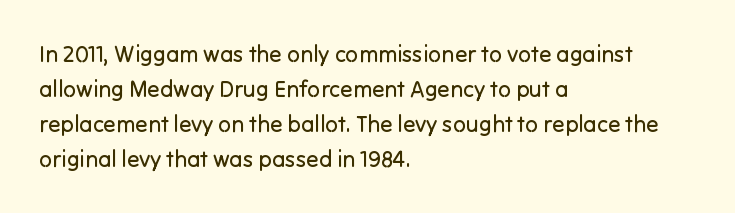
Q: Is the text bold? A: No.
Q: Is the text italic (slanted)? A: No, it is upright.
Q: Is the text underlined? A: No.
Q: How is the paragraph aligned? A: Left-aligned.
Q: Is the spacing between letters normal or unusually wide? A: Normal.
Q: Is the spacing between lines tight, normal or loose? A: Normal.
